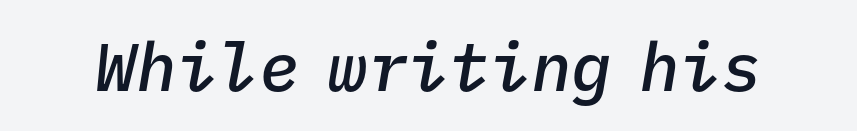
{"italic": "yes", "lean": "right", "slant_degrees": 9, "bold": "semi", "weight": "semibold", "width": "normal", "stroke_contrast": "low", "x_height": "medium", "monospaced": "yes", "underline": "no", "letter_spacing": "normal", "letter_spacing_em": 0.0, "glyph_px": 68}
